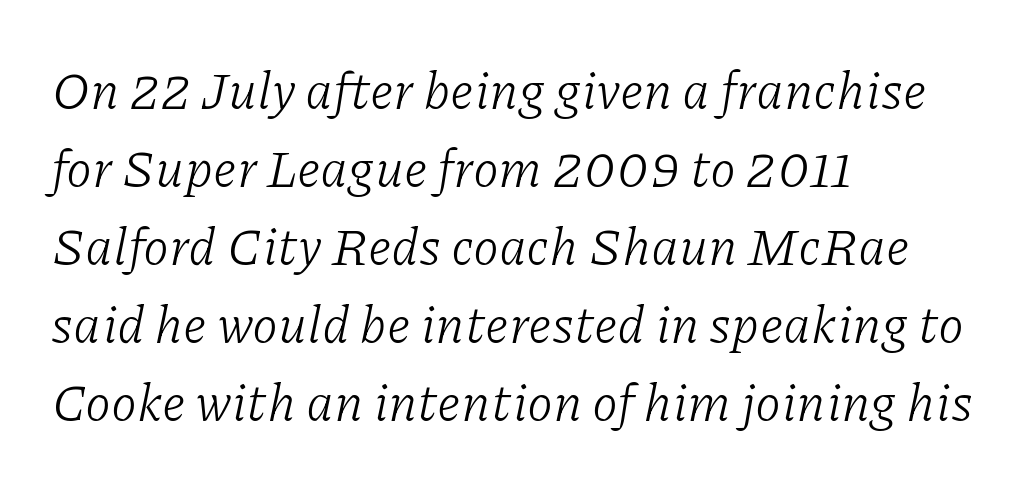
{"serif": "yes", "italic": "yes", "lean": "right", "slant_degrees": 11, "bold": "no", "weight": "light", "width": "normal", "stroke_contrast": "low", "x_height": "medium", "monospaced": "no", "underline": "no", "align": "left", "line_spacing": "normal", "line_spacing_ratio": 1.5, "letter_spacing": "normal", "letter_spacing_em": 0.0, "glyph_px": 52}
